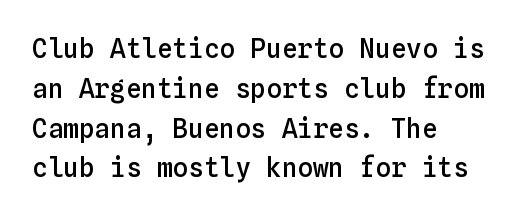
Ordinary non-slanted type is in use. Reading down the block, your eye returns to a fixed left position each line. These lines sit exactly where default settings would place them. Check the space under the baseline: it is left empty.
